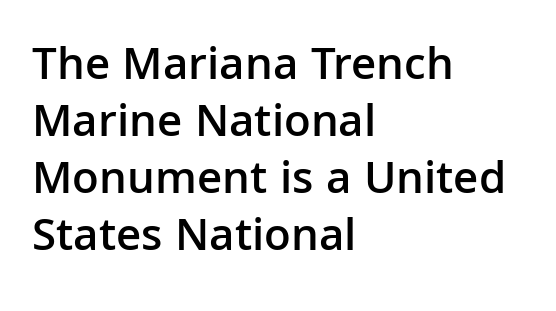
The image shows 47 px semibold sans-serif type, upright; set left-aligned, line spacing 1.21x, normal letter spacing, not underlined; low stroke contrast and a medium x-height.
